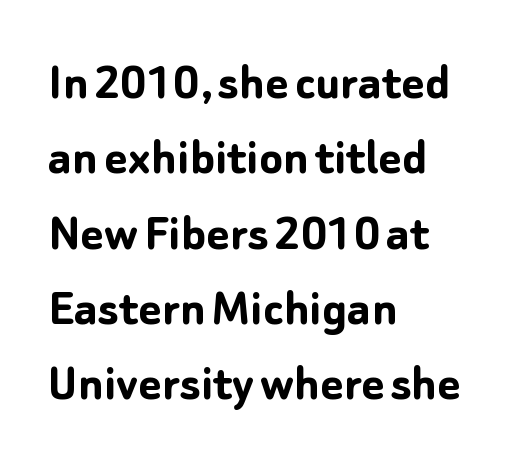
Q: Is the text bold? A: Yes.
Q: Is the text italic (slanted)? A: No, it is upright.
Q: Is the typeface a serif or a sans-serif typeface? A: Sans-serif.
Q: Is the text underlined? A: No.
Q: How is the paragraph aligned? A: Left-aligned.
Q: Is the spacing between letters normal or unusually wide? A: Normal.
Q: Is the spacing between lines tight, normal or loose? A: Normal.
Q: Width (condensed, normal, or wide)? A: Normal.
Q: Stroke contrast? A: Low.
Q: x-height? A: Medium.
Q: Monospaced? A: No.
